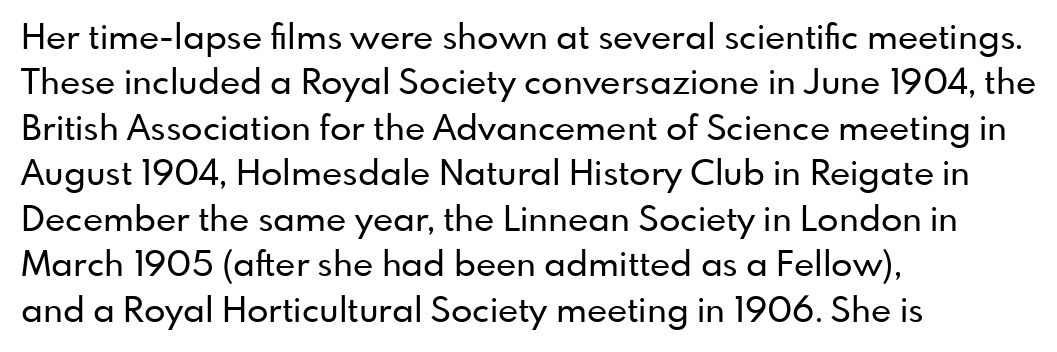
The ragged edge is on the right, which tells us the setting is flush left. The rendering uses natural spacing where letterforms have individual widths. Notice how descenders clear the ascenders below comfortably — that's standard leading. Look at the tracking — it's just the regular setting, nothing added. The strip under each line holds only bare page.
